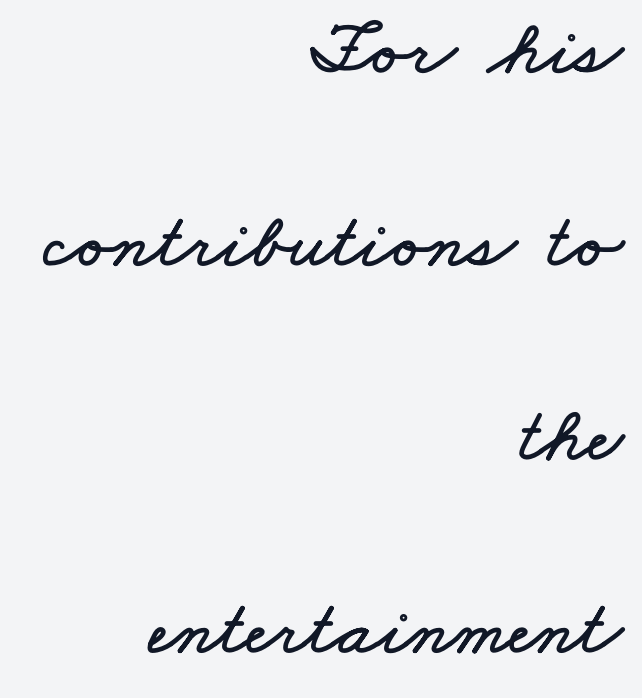
Q: Is the text underlined? A: No.
Q: How is the paragraph aligned? A: Right-aligned.
Q: Is the spacing between letters normal or unusually wide? A: Normal.
Q: Is the spacing between lines tight, normal or loose? A: Loose.
Q: Width (condensed, normal, or wide)? A: Wide.
Q: Stroke contrast? A: Low.
Q: x-height? A: Small.
Q: Monospaced? A: No.
